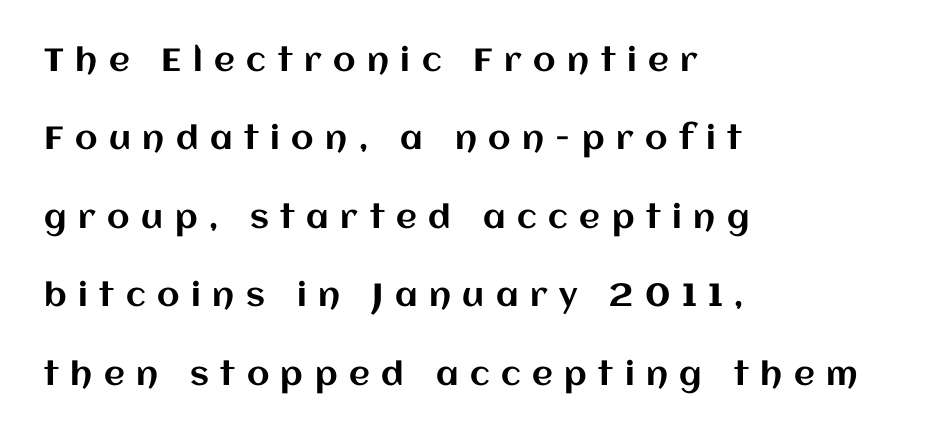
The image shows 32 px text type, upright; set left-aligned, loose line spacing (2.45x), unusually wide letter spacing (+0.36 em), not underlined; medium stroke contrast and a large x-height.
